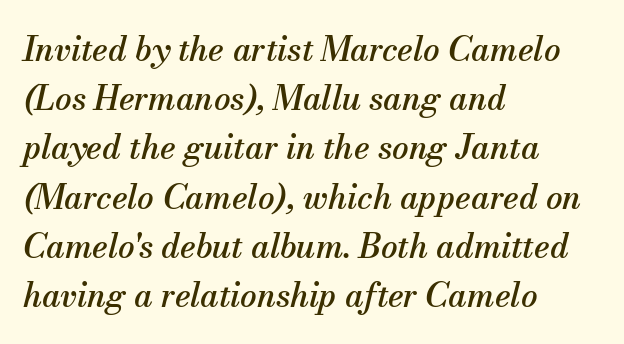
{"serif": "yes", "italic": "yes", "lean": "right", "slant_degrees": 13, "width": "normal", "stroke_contrast": "medium", "x_height": "small", "monospaced": "no", "underline": "no", "align": "left", "line_spacing": "normal", "line_spacing_ratio": 1.49, "letter_spacing": "normal", "letter_spacing_em": 0.0, "glyph_px": 33}
